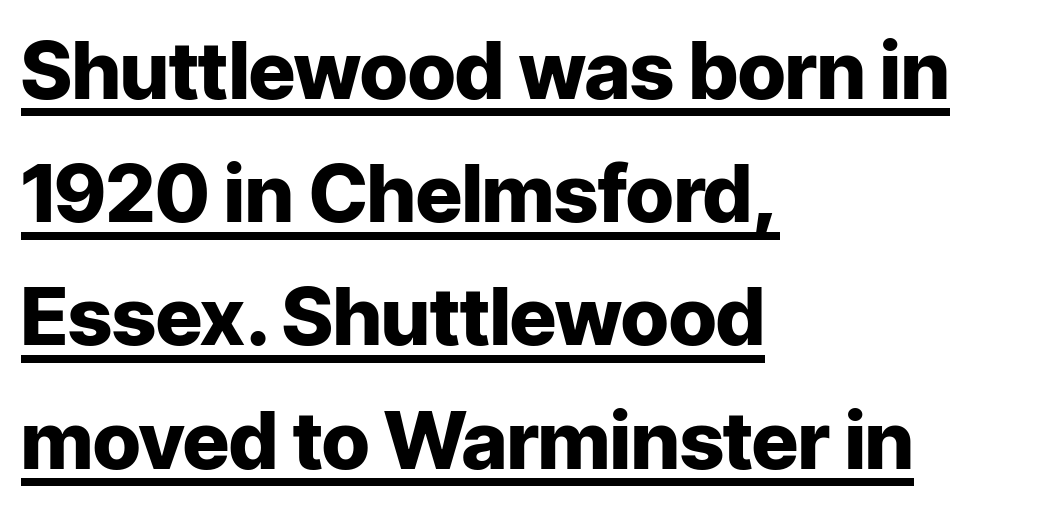
The image shows 80 px heavy sans-serif type, upright; set left-aligned, normal line spacing (1.54x), normal letter spacing, underlined; low stroke contrast and a medium x-height.
